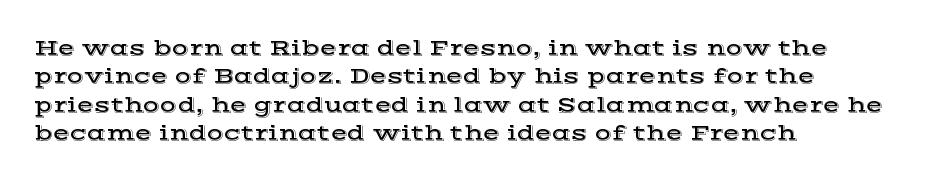
{"italic": "no", "underline": "no", "align": "left", "line_spacing": "normal", "line_spacing_ratio": 1.29, "letter_spacing": "normal", "letter_spacing_em": 0.0, "glyph_px": 22}
